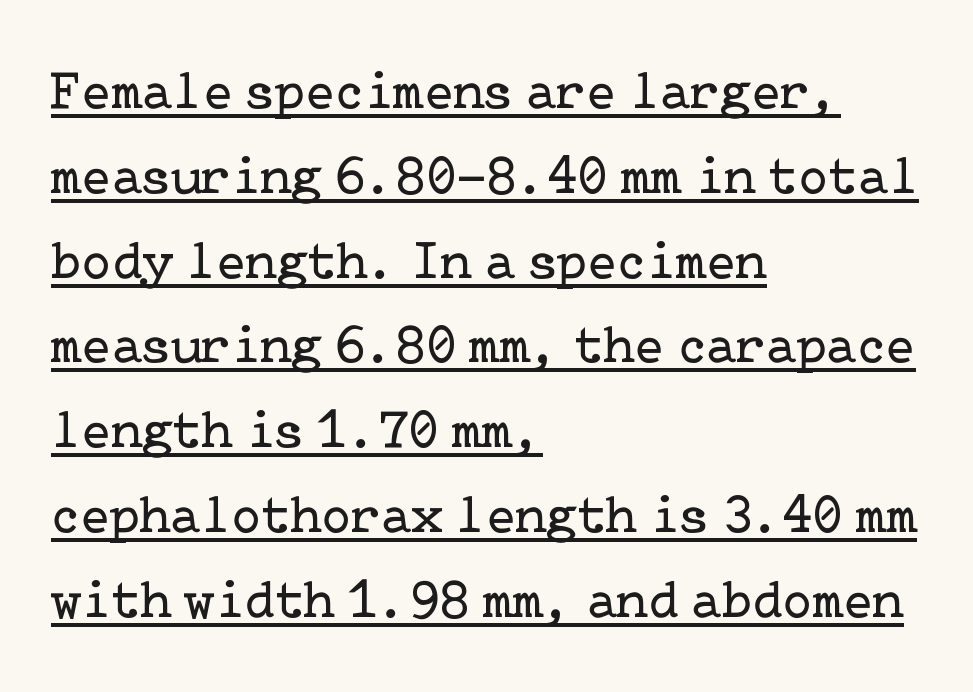
Q: Is the text bold? A: No.
Q: Is the text italic (slanted)? A: No, it is upright.
Q: Is the typeface a serif or a sans-serif typeface? A: Serif.
Q: Is the text underlined? A: Yes.
Q: How is the paragraph aligned? A: Left-aligned.
Q: Is the spacing between letters normal or unusually wide? A: Normal.
Q: Is the spacing between lines tight, normal or loose? A: Normal.
Q: Width (condensed, normal, or wide)? A: Normal.
Q: Stroke contrast? A: Low.
Q: x-height? A: Medium.
